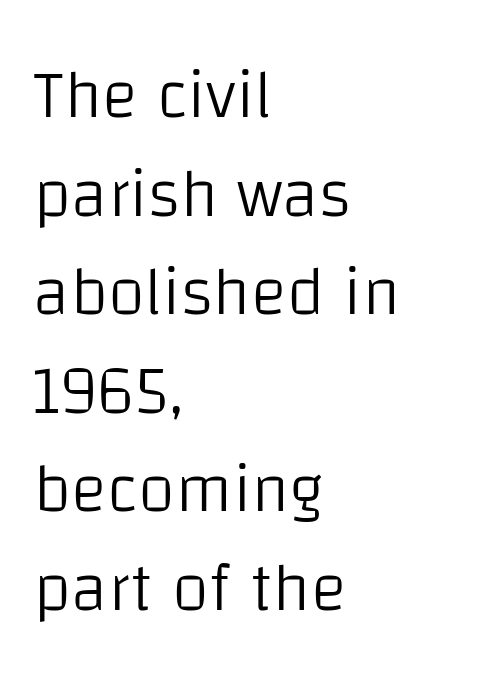
{"serif": "no", "italic": "no", "bold": "no", "weight": "light", "width": "normal", "stroke_contrast": "low", "x_height": "large", "monospaced": "no", "underline": "no", "align": "left", "line_spacing": "normal", "line_spacing_ratio": 1.45, "letter_spacing": "normal", "letter_spacing_em": 0.0, "glyph_px": 68}
